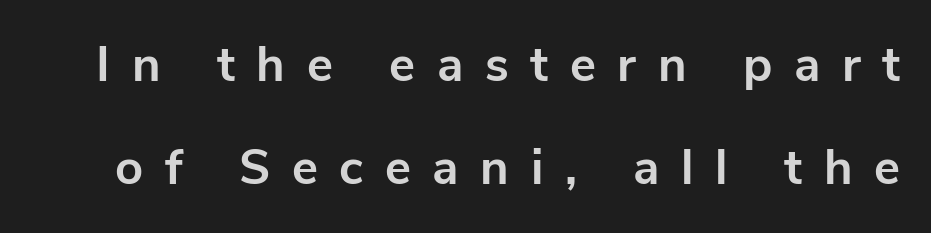
The image shows 49 px bold sans-serif type, upright; set loose line spacing (2.1x), unusually wide letter spacing (+0.44 em), not underlined; low stroke contrast and a medium x-height.
